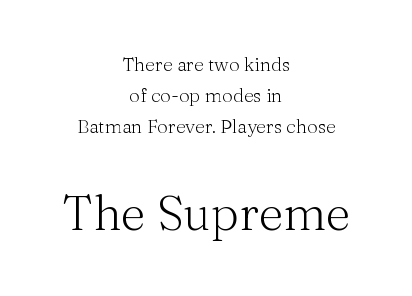
Q: Is the text bold? A: No.
Q: Is the text italic (slanted)? A: No, it is upright.
Q: Is the typeface a serif or a sans-serif typeface? A: Serif.
Q: Is the text underlined? A: No.
Q: How is the paragraph aligned? A: Centered.
Q: Is the spacing between letters normal or unusually wide? A: Normal.
Q: Is the spacing between lines tight, normal or loose? A: Normal.
Q: Which block of text is set in a larger size, the first (top) or the second (bottom)? A: The second (bottom) one.
Q: Width (condensed, normal, or wide)? A: Normal.
Q: Stroke contrast? A: Medium.
Q: x-height? A: Medium.
Q: Monospaced? A: No.
